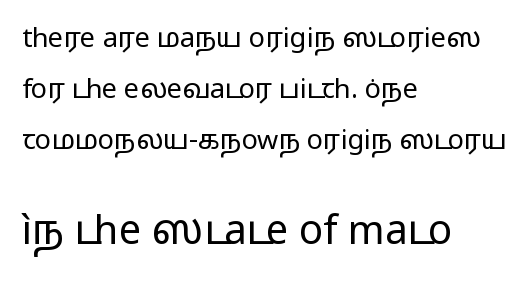
{"serif": "no", "italic": "no", "bold": "no", "weight": "regular", "width": "wide", "stroke_contrast": "low", "x_height": "medium", "monospaced": "no", "underline": "no", "align": "left", "line_spacing_ratio": 1.89, "letter_spacing": "normal", "letter_spacing_em": 0.0, "larger_block": "second", "size_ratio": 1.48, "glyph_px": 40}
